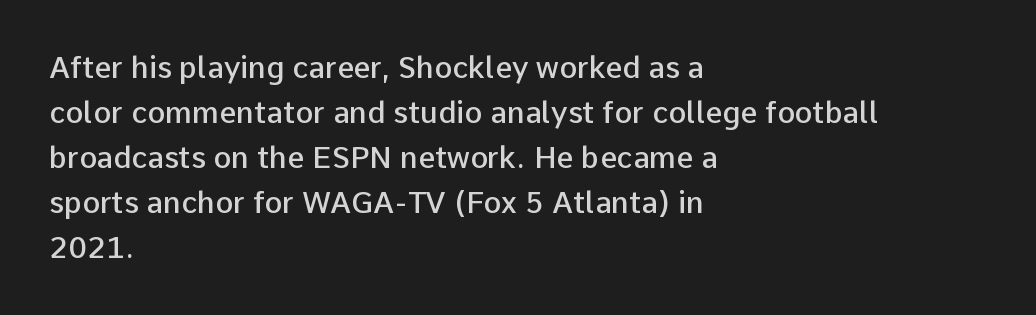
The image shows 30 px semibold sans-serif type, upright; set left-aligned, normal line spacing (1.5x), normal letter spacing, not underlined; low stroke contrast and a medium x-height.
